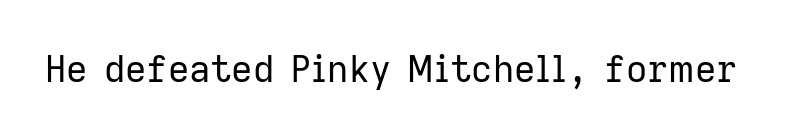
Q: Is the text bold? A: No.
Q: Is the text italic (slanted)? A: No, it is upright.
Q: Is the typeface a serif or a sans-serif typeface? A: Sans-serif.
Q: Is the text underlined? A: No.
Q: Is the spacing between letters normal or unusually wide? A: Normal.
Q: Width (condensed, normal, or wide)? A: Normal.
Q: Stroke contrast? A: Low.
Q: x-height? A: Medium.
Q: Monospaced? A: No.
